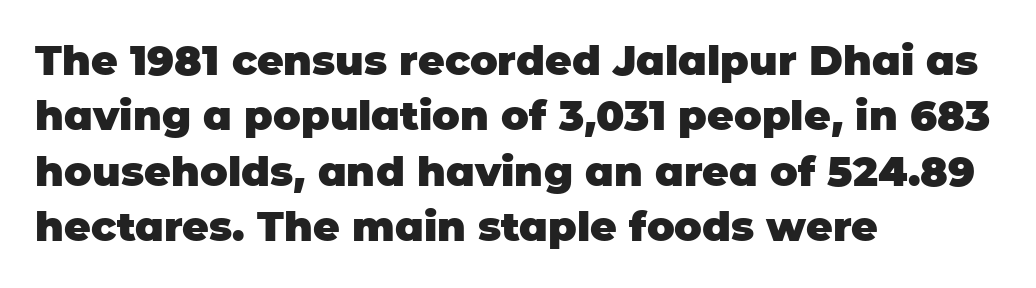
{"serif": "no", "italic": "no", "bold": "yes", "weight": "heavy", "width": "normal", "stroke_contrast": "low", "x_height": "large", "monospaced": "no", "underline": "no", "align": "left", "line_spacing": "normal", "line_spacing_ratio": 1.35, "letter_spacing": "normal", "letter_spacing_em": 0.0, "glyph_px": 41}
